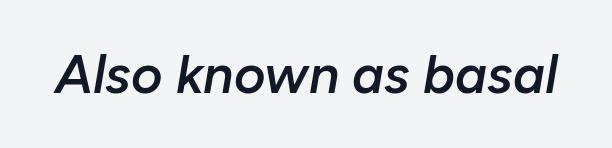
{"italic": "yes", "lean": "right", "slant_degrees": 10, "bold": "semi", "weight": "semibold", "width": "normal", "stroke_contrast": "low", "x_height": "medium", "monospaced": "no", "underline": "no", "letter_spacing": "normal", "letter_spacing_em": 0.0, "glyph_px": 54}
